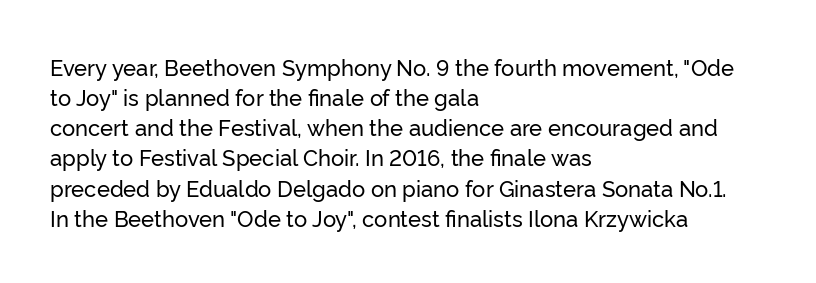
{"italic": "no", "underline": "no", "align": "left", "line_spacing": "normal", "line_spacing_ratio": 1.37, "letter_spacing": "normal", "letter_spacing_em": 0.0, "glyph_px": 22}
